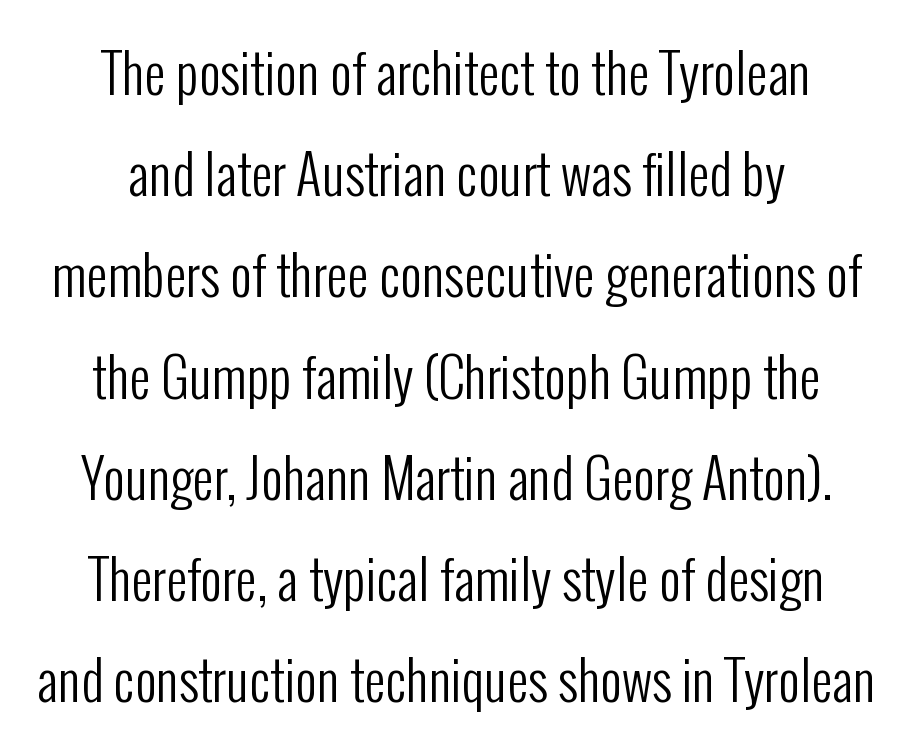
Q: Is the text bold? A: No.
Q: Is the text italic (slanted)? A: No, it is upright.
Q: Is the typeface a serif or a sans-serif typeface? A: Sans-serif.
Q: Is the text underlined? A: No.
Q: How is the paragraph aligned? A: Centered.
Q: Is the spacing between letters normal or unusually wide? A: Normal.
Q: Is the spacing between lines tight, normal or loose? A: Loose.
Q: Width (condensed, normal, or wide)? A: Condensed.
Q: Stroke contrast? A: Low.
Q: x-height? A: Medium.
Q: Monospaced? A: No.
